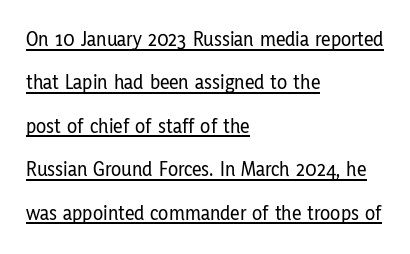
The image shows 21 px text type, upright; set left-aligned, loose line spacing (2.07x), normal letter spacing, underlined.
